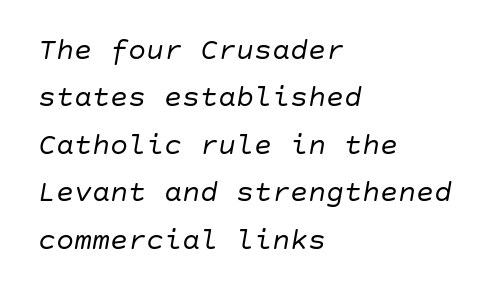
Reading down the column, the eye jumps a familiar distance to each next line. The glyphs are unaccompanied by any horizontal stroke below them. Look at the tracking — it's just the regular setting, nothing added. Typeset ragged right — the left edge is the straight one.
